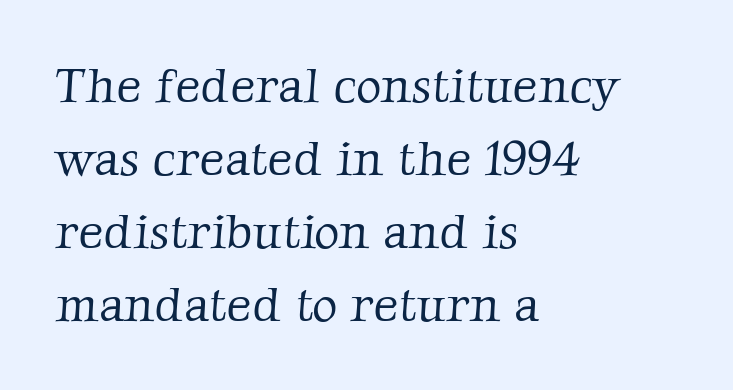
The image shows 49 px light serif type; set left-aligned, normal line spacing (1.49x), normal letter spacing, not underlined; low stroke contrast and a medium x-height.
